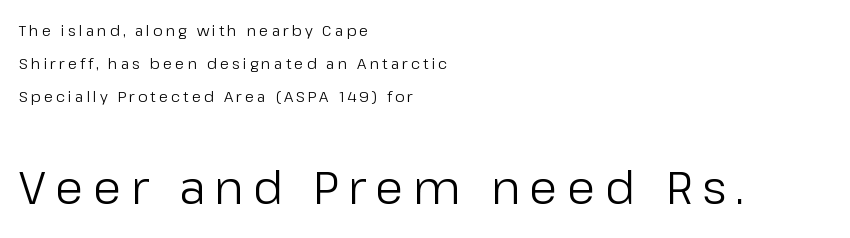
Q: Is the text bold? A: No.
Q: Is the text italic (slanted)? A: No, it is upright.
Q: Is the typeface a serif or a sans-serif typeface? A: Sans-serif.
Q: Is the text underlined? A: No.
Q: How is the paragraph aligned? A: Left-aligned.
Q: Is the spacing between letters normal or unusually wide? A: Unusually wide.
Q: Is the spacing between lines tight, normal or loose? A: Loose.
Q: Which block of text is set in a larger size, the first (top) or the second (bottom)? A: The second (bottom) one.
Q: Width (condensed, normal, or wide)? A: Normal.
Q: Stroke contrast? A: Low.
Q: x-height? A: Medium.
Q: Monospaced? A: No.
